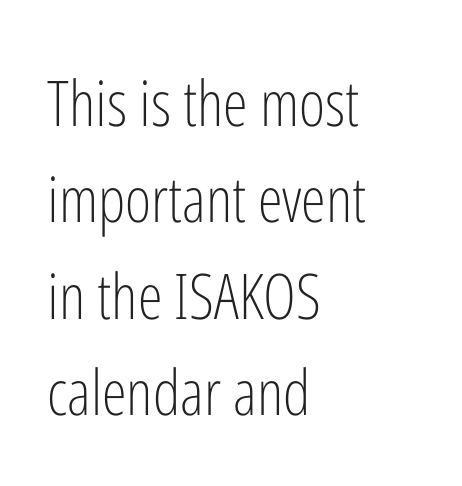
The image shows 63 px light, condensed sans-serif type, upright; set left-aligned, normal line spacing (1.53x), normal letter spacing, not underlined; low stroke contrast and a medium x-height.
